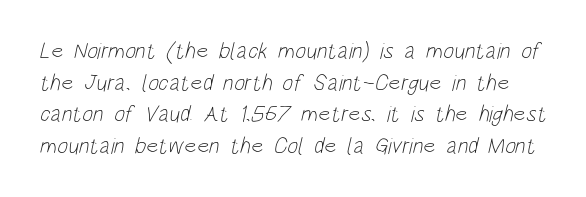
{"bold": "no", "underline": "no", "line_spacing": "normal", "line_spacing_ratio": 1.37, "letter_spacing": "normal", "letter_spacing_em": 0.0, "glyph_px": 23}
